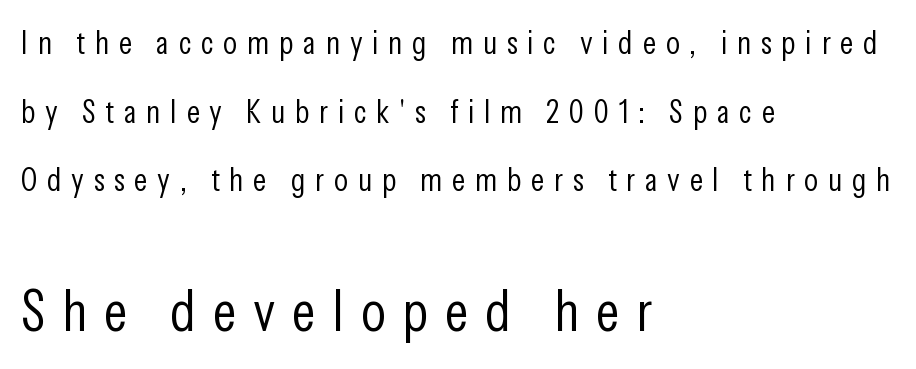
Q: Is the text bold? A: No.
Q: Is the text italic (slanted)? A: No, it is upright.
Q: Is the typeface a serif or a sans-serif typeface? A: Sans-serif.
Q: Is the text underlined? A: No.
Q: How is the paragraph aligned? A: Left-aligned.
Q: Is the spacing between letters normal or unusually wide? A: Unusually wide.
Q: Is the spacing between lines tight, normal or loose? A: Loose.
Q: Which block of text is set in a larger size, the first (top) or the second (bottom)? A: The second (bottom) one.
Q: Width (condensed, normal, or wide)? A: Condensed.
Q: Stroke contrast? A: Low.
Q: x-height? A: Medium.
Q: Monospaced? A: No.
